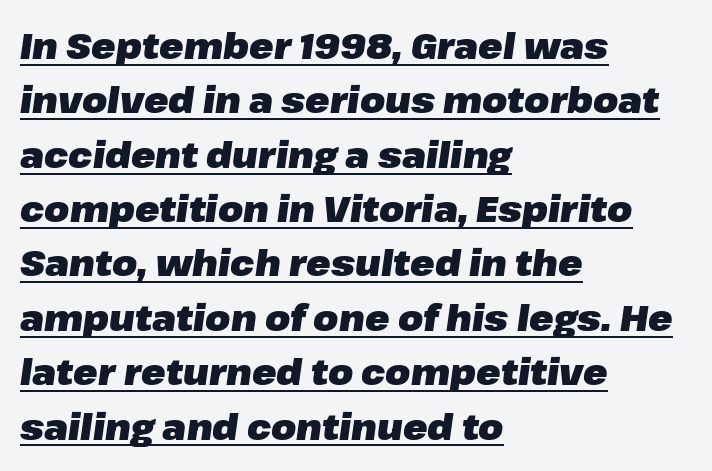
Line spacing here is normal. Looks like regular typesetting: each glyph gets only the width it needs. The letters are bold, with thick, heavy strokes. Every row of glyphs begins at an identical x-position on the left.
